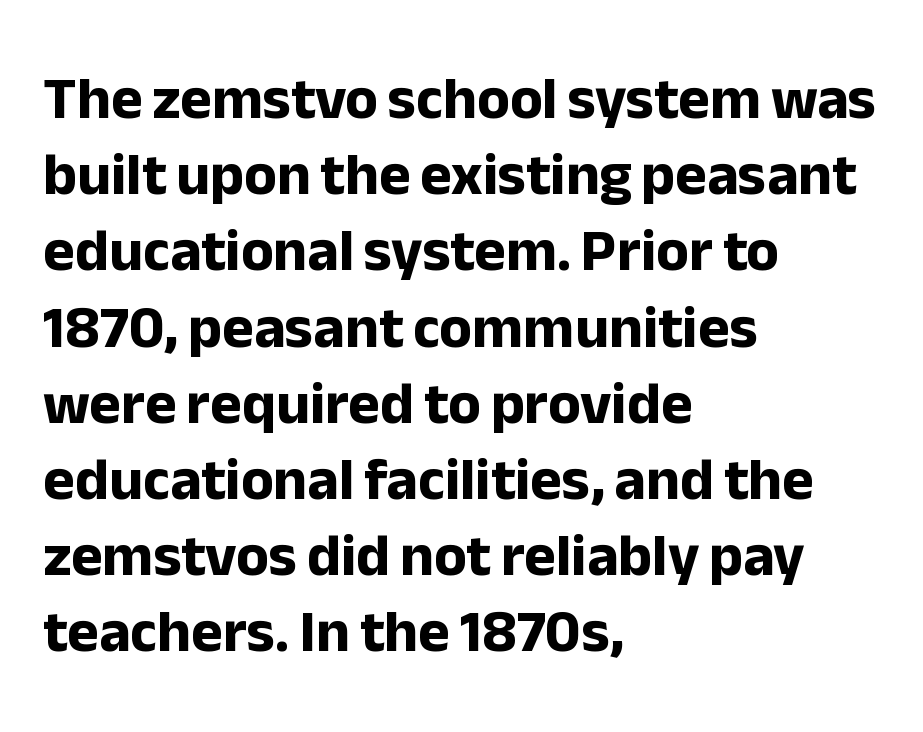
Q: Is the text bold? A: Yes.
Q: Is the text italic (slanted)? A: No, it is upright.
Q: Is the typeface a serif or a sans-serif typeface? A: Sans-serif.
Q: Is the text underlined? A: No.
Q: How is the paragraph aligned? A: Left-aligned.
Q: Is the spacing between letters normal or unusually wide? A: Normal.
Q: Is the spacing between lines tight, normal or loose? A: Normal.
Q: Width (condensed, normal, or wide)? A: Normal.
Q: Stroke contrast? A: Low.
Q: x-height? A: Medium.
Q: Monospaced? A: No.
